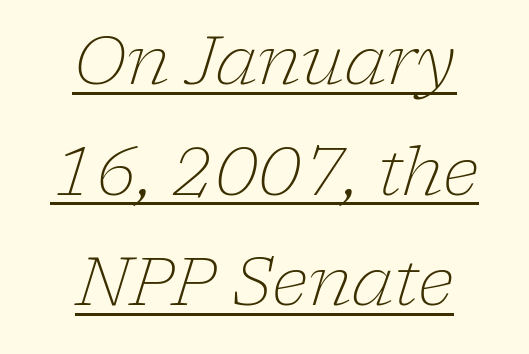
The image shows 67 px light serif type, italic (leaning right); set centered, normal line spacing (1.65x), normal letter spacing, underlined; low stroke contrast and a medium x-height.
